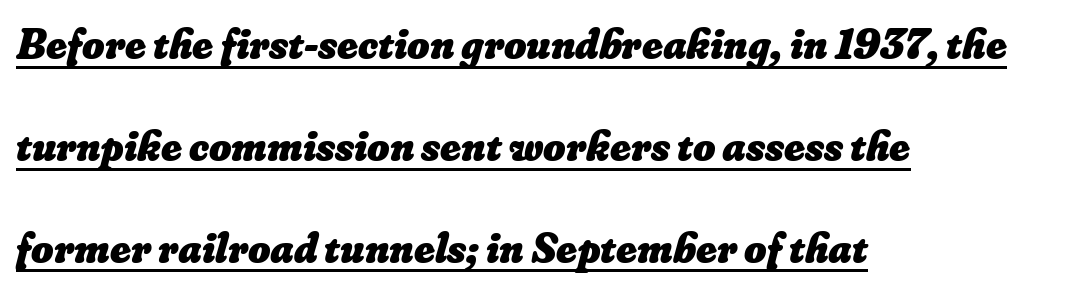
Q: Is the text bold? A: Yes.
Q: Is the text underlined? A: Yes.
Q: How is the paragraph aligned? A: Left-aligned.
Q: Is the spacing between letters normal or unusually wide? A: Normal.
Q: Is the spacing between lines tight, normal or loose? A: Loose.
Q: Width (condensed, normal, or wide)? A: Normal.
Q: Stroke contrast? A: Low.
Q: x-height? A: Small.
Q: Monospaced? A: No.
